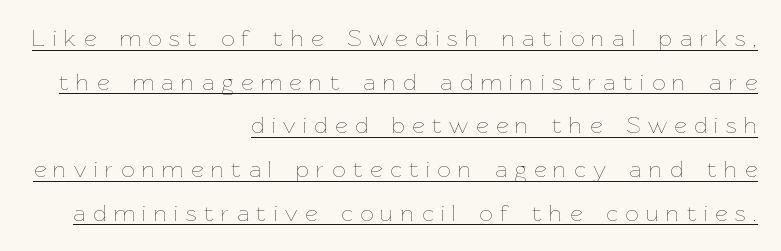
Q: Is the text bold? A: No.
Q: Is the text italic (slanted)? A: No, it is upright.
Q: Is the text underlined? A: Yes.
Q: How is the paragraph aligned? A: Right-aligned.
Q: Is the spacing between letters normal or unusually wide? A: Unusually wide.
